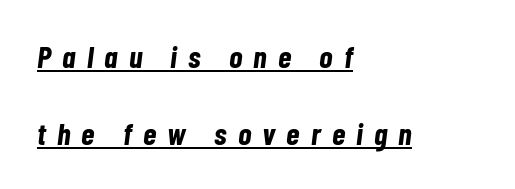
The image shows 31 px bold, condensed type, italic (leaning right); set left-aligned, loose line spacing (2.47x), unusually wide letter spacing (+0.36 em), underlined; low stroke contrast and a medium x-height.
